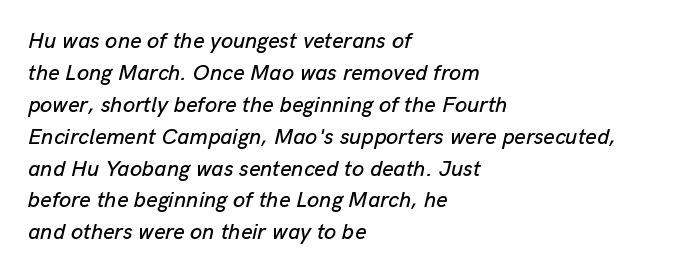
Q: Is the text italic (slanted)? A: Yes, it leans right by about 13 degrees.
Q: Is the text underlined? A: No.
Q: How is the paragraph aligned? A: Left-aligned.
Q: Is the spacing between letters normal or unusually wide? A: Normal.
Q: Is the spacing between lines tight, normal or loose? A: Normal.
